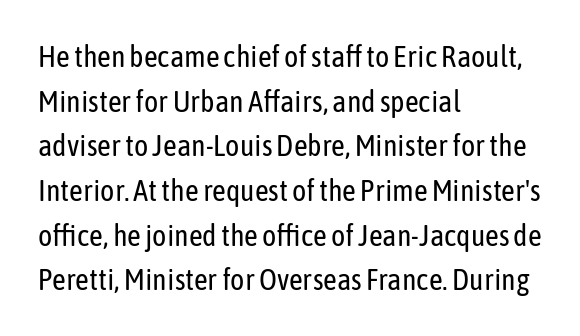
The image shows 30 px regular-weight, condensed sans-serif type, upright; set left-aligned, normal line spacing (1.49x), normal letter spacing, not underlined; low stroke contrast and a medium x-height.
